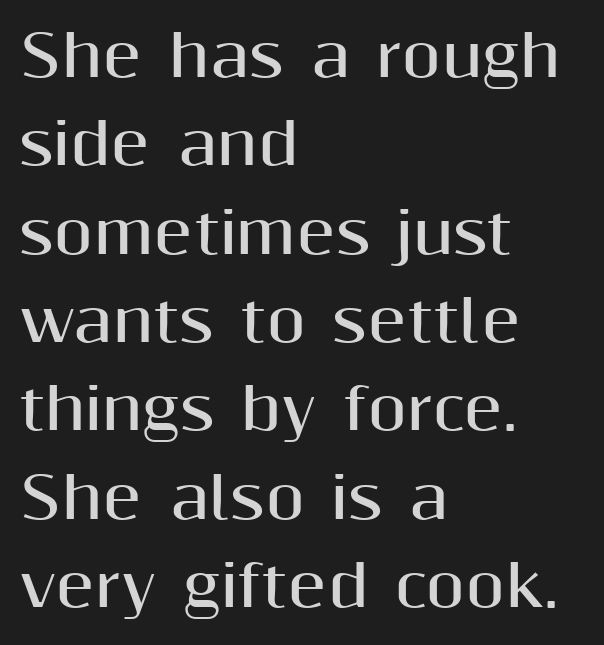
The image shows 57 px bold sans-serif type, upright; set left-aligned, normal line spacing (1.55x), normal letter spacing, not underlined; medium stroke contrast and a medium x-height.
